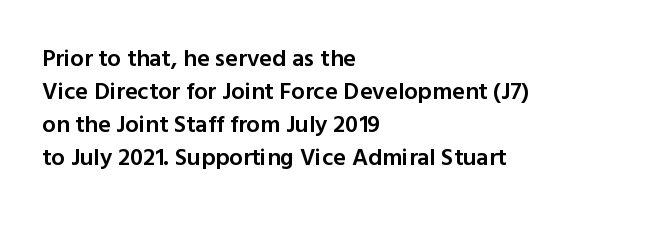
This rendering features lettering with no underline. Firm but not heavy-handed strokes: this text is semibold. Compared with typical body copy, the letter spacing here is the same. This sample is left-justified, so line endings fall wherever the words run out. Normally led — the rows are evenly, conventionally spaced.
